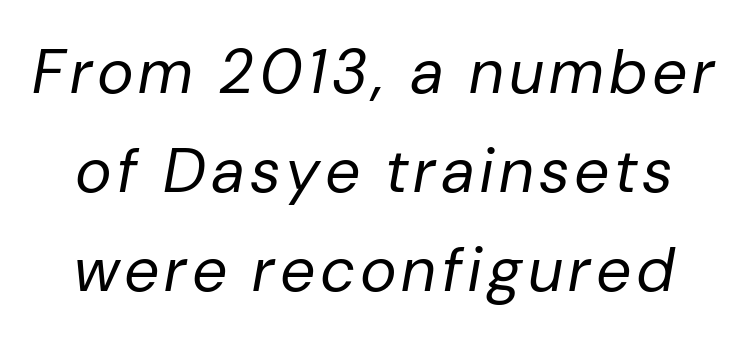
The image shows 62 px regular-weight type, italic (leaning right); set normal line spacing (1.6x), not underlined; low stroke contrast and a medium x-height.
